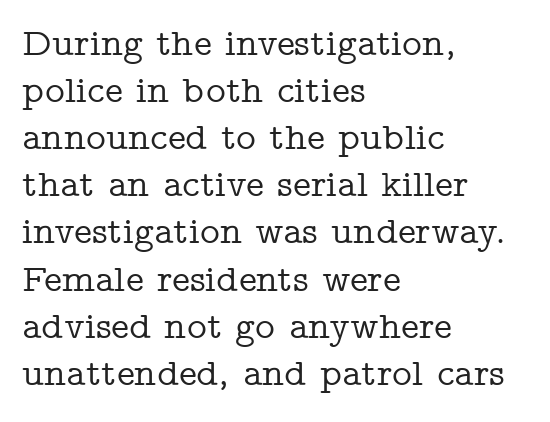
The image shows 38 px wide serif type, upright; set left-aligned, line spacing 1.24x, normal letter spacing, not underlined; low stroke contrast and a medium x-height.
